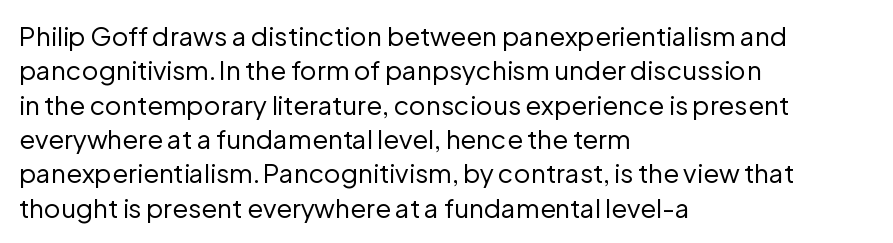
Q: Is the text bold? A: No.
Q: Is the text italic (slanted)? A: No, it is upright.
Q: Is the text underlined? A: No.
Q: How is the paragraph aligned? A: Left-aligned.
Q: Is the spacing between letters normal or unusually wide? A: Normal.
Q: Is the spacing between lines tight, normal or loose? A: Normal.
